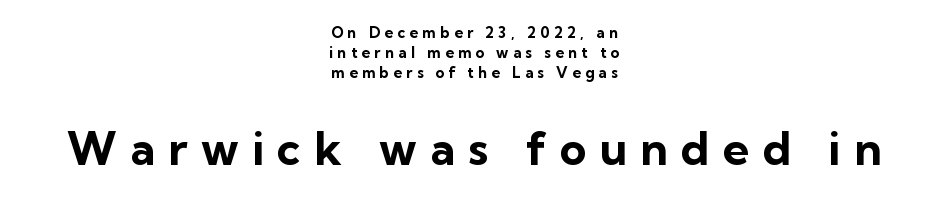
{"serif": "no", "italic": "no", "bold": "yes", "weight": "bold", "width": "normal", "stroke_contrast": "low", "x_height": "medium", "monospaced": "no", "underline": "no", "align": "center", "line_spacing": "normal", "line_spacing_ratio": 1.32, "letter_spacing": "wide", "letter_spacing_em": 0.29, "larger_block": "second", "size_ratio": 3.07, "glyph_px": 46}
